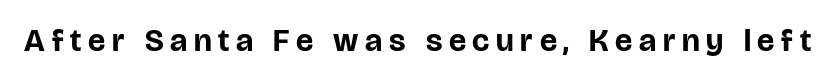
Q: Is the text bold? A: Yes.
Q: Is the text italic (slanted)? A: No, it is upright.
Q: Is the typeface a serif or a sans-serif typeface? A: Sans-serif.
Q: Is the text underlined? A: No.
Q: Is the spacing between letters normal or unusually wide? A: Unusually wide.
Q: Width (condensed, normal, or wide)? A: Normal.
Q: Stroke contrast? A: Low.
Q: x-height? A: Large.
Q: Monospaced? A: No.
